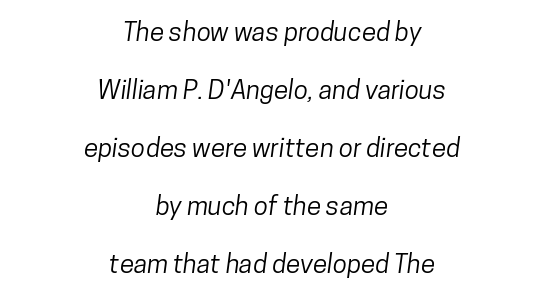
The image shows 26 px text type; set centered, loose line spacing (2.23x), normal letter spacing, not underlined.
